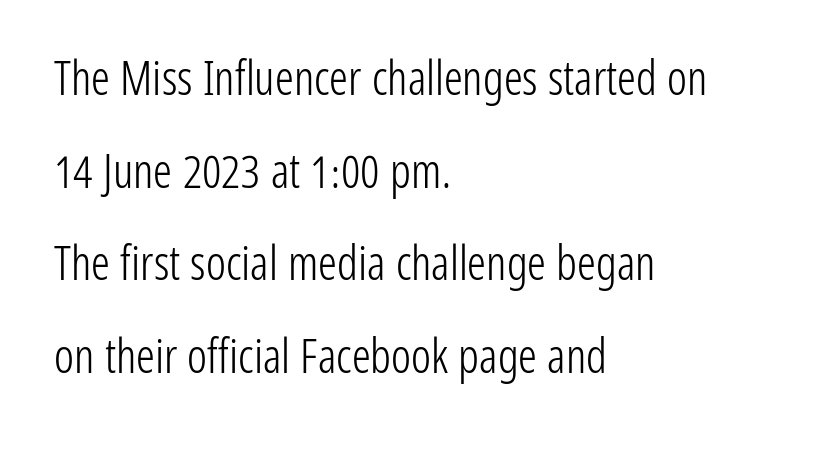
Q: Is the text bold? A: No.
Q: Is the text italic (slanted)? A: No, it is upright.
Q: Is the typeface a serif or a sans-serif typeface? A: Sans-serif.
Q: Is the text underlined? A: No.
Q: How is the paragraph aligned? A: Left-aligned.
Q: Is the spacing between letters normal or unusually wide? A: Normal.
Q: Is the spacing between lines tight, normal or loose? A: Loose.
Q: Width (condensed, normal, or wide)? A: Condensed.
Q: Stroke contrast? A: Low.
Q: x-height? A: Medium.
Q: Monospaced? A: No.
